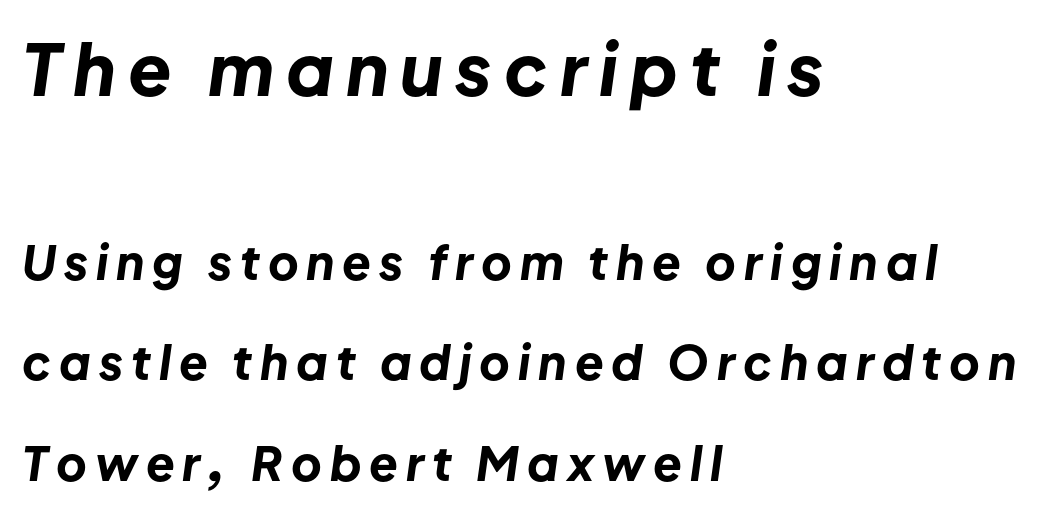
Q: Is the text bold? A: Yes.
Q: Is the text italic (slanted)? A: Yes, it leans right by about 8 degrees.
Q: Is the text underlined? A: No.
Q: How is the paragraph aligned? A: Left-aligned.
Q: Is the spacing between lines tight, normal or loose? A: Loose.
Q: Which block of text is set in a larger size, the first (top) or the second (bottom)? A: The first (top) one.
Q: Width (condensed, normal, or wide)? A: Normal.
Q: Stroke contrast? A: Low.
Q: x-height? A: Medium.
Q: Monospaced? A: No.
